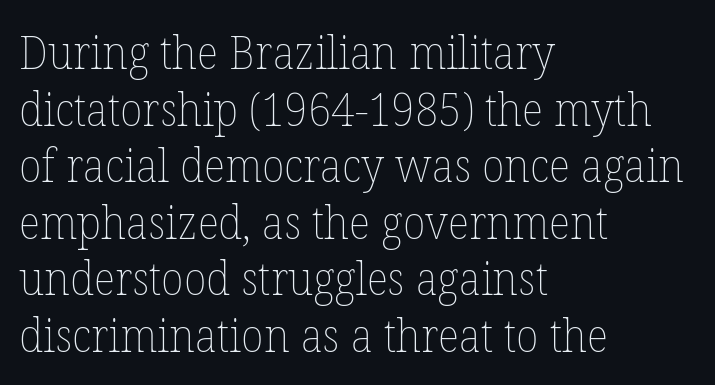
Q: Is the text bold? A: No.
Q: Is the text italic (slanted)? A: No, it is upright.
Q: Is the text underlined? A: No.
Q: How is the paragraph aligned? A: Left-aligned.
Q: Is the spacing between letters normal or unusually wide? A: Normal.
Q: Width (condensed, normal, or wide)? A: Normal.
Q: Stroke contrast? A: Low.
Q: x-height? A: Medium.
Q: Monospaced? A: No.
